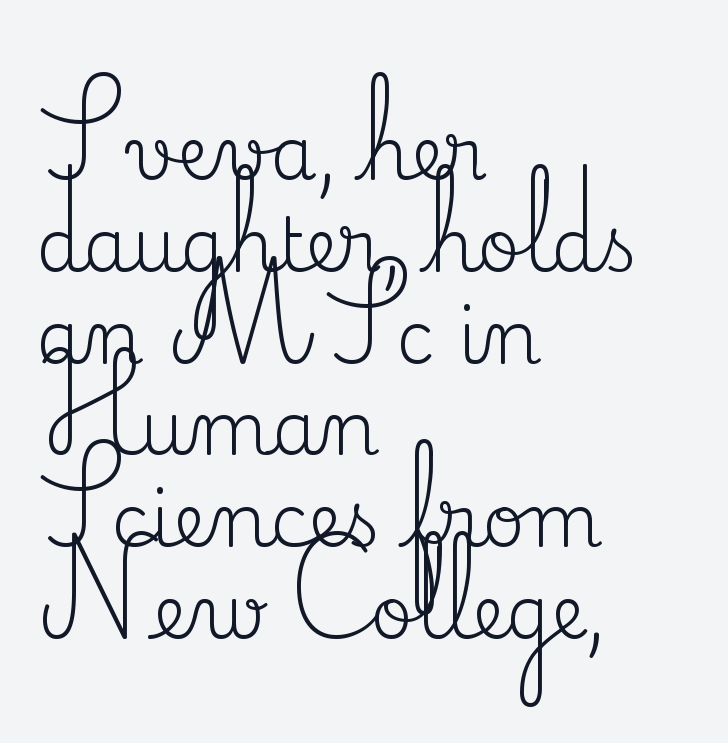
The image shows 74 px regular-weight serif type, upright; set left-aligned, line spacing 1.24x, normal letter spacing, not underlined; medium stroke contrast and a small x-height.
